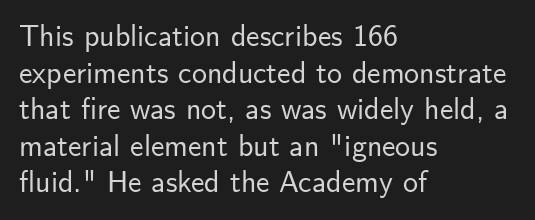
Q: Is the text italic (slanted)? A: No, it is upright.
Q: Is the typeface a serif or a sans-serif typeface? A: Sans-serif.
Q: Is the text underlined? A: No.
Q: How is the paragraph aligned? A: Left-aligned.
Q: Is the spacing between letters normal or unusually wide? A: Normal.
Q: Width (condensed, normal, or wide)? A: Normal.
Q: Stroke contrast? A: Low.
Q: x-height? A: Small.
Q: Monospaced? A: No.
